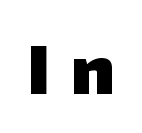
Does the type have serifs? No, each stem ends abruptly. Glance below the letters and you will spot only blank space. These lines are rendered in a variable-pitch font. Loose tracking; the words dissolve into strings of separated letters. A full-strength bold gives these letters their thick strokes.
